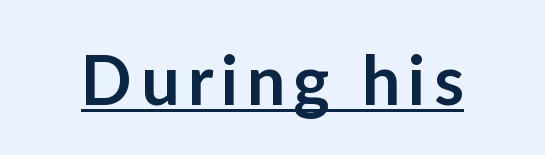
{"serif": "no", "italic": "no", "bold": "semi", "weight": "semibold", "width": "normal", "stroke_contrast": "low", "x_height": "medium", "monospaced": "no", "underline": "yes", "glyph_px": 68}
